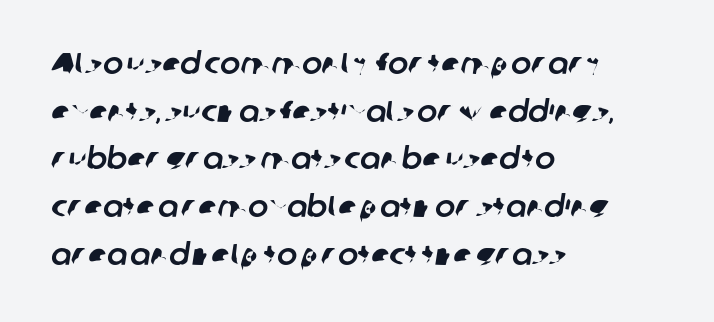
What kind of face is this? One without serifs — a sans. Think of a printed novel: that variable character pitch is what you see here. The type is set solid horizontally, with unmodified tracking. The rows are spaced the way most documents space them.
